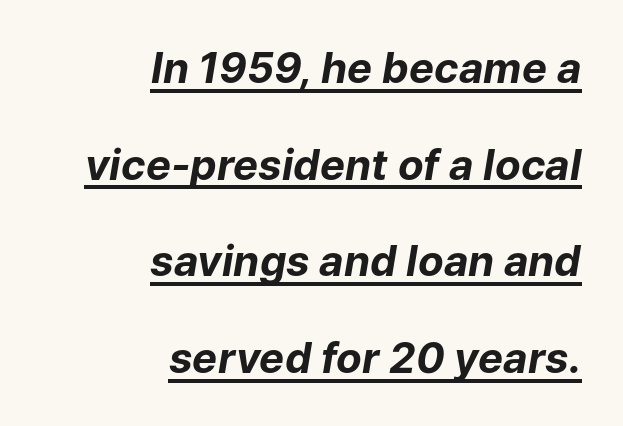
{"italic": "yes", "lean": "right", "slant_degrees": 9, "bold": "yes", "weight": "bold", "width": "normal", "stroke_contrast": "low", "x_height": "medium", "monospaced": "no", "underline": "yes", "align": "right", "line_spacing": "loose", "line_spacing_ratio": 2.3, "letter_spacing": "normal", "letter_spacing_em": 0.0, "glyph_px": 42}
